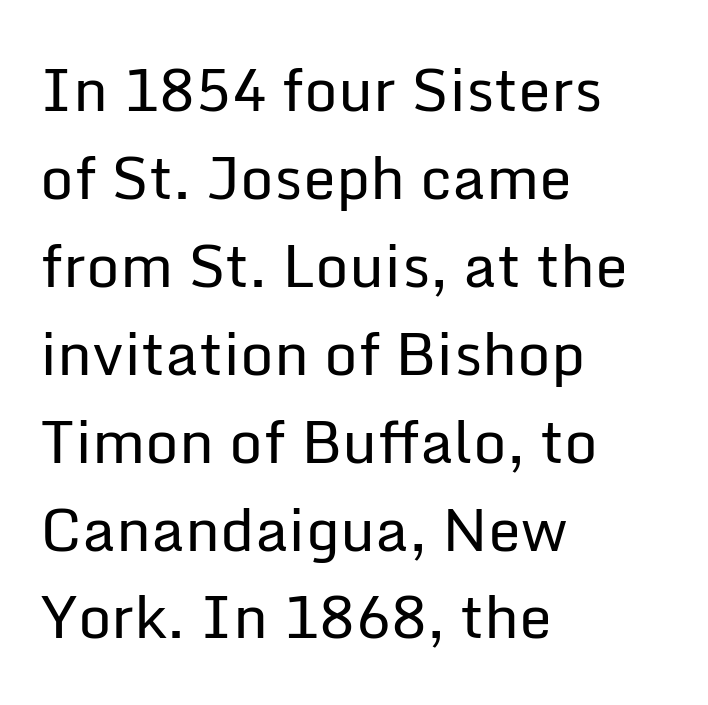
Posture: upright roman. Proportional: the letters do not fall into vertical columns. The passage shown is typeset with a sans-serif family. Horizontal bands of white between lines are of average thickness.
